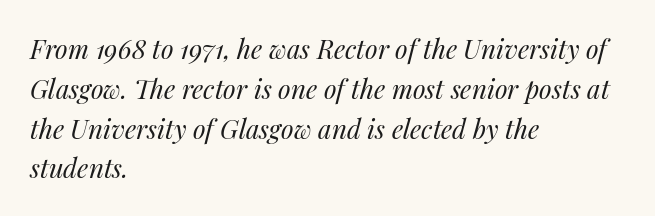
{"italic": "yes", "lean": "right", "slant_degrees": 14, "bold": "no", "underline": "no", "align": "left", "line_spacing": "normal", "line_spacing_ratio": 1.53, "letter_spacing": "normal", "letter_spacing_em": 0.0, "glyph_px": 26}
